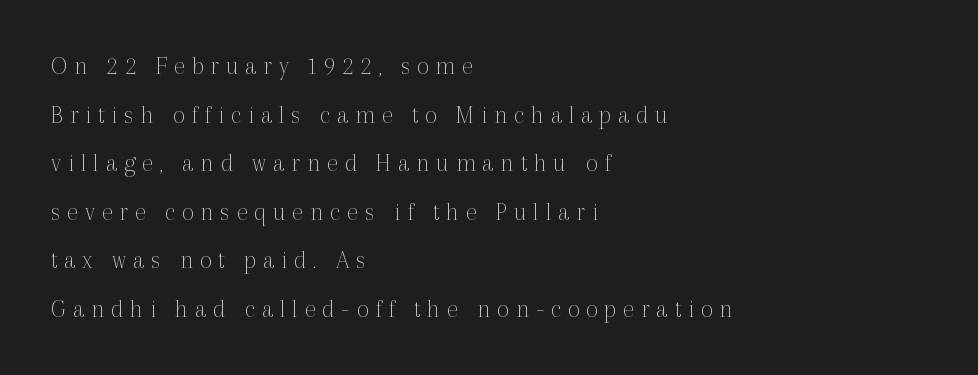
{"italic": "no", "bold": "no", "underline": "no", "align": "left", "line_spacing_ratio": 1.87, "letter_spacing": "wide", "letter_spacing_em": 0.26, "glyph_px": 26}
